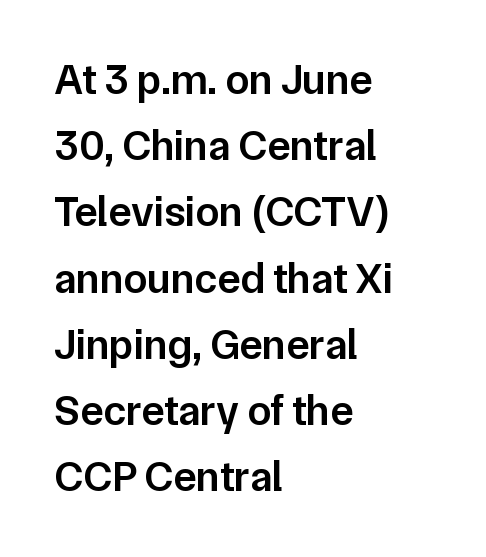
The letters sit at their default tracking, neither squeezed nor spread. Character widths vary here, with narrow letters taking less room than wide ones. This is moderately heavy type, rendered in semibold. Short and long lines alike share a common starting point at left. Lines of text with bare space underneath.
